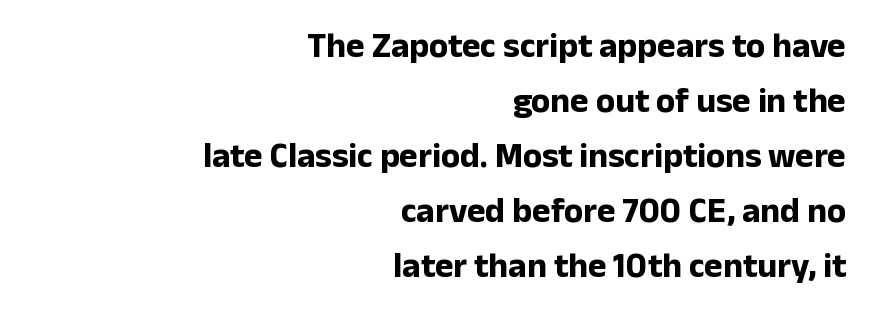
Notice how the stems are strictly vertical — no italics here. The specimen omits any rule beneath the text block's lines. Note: no serifs on the glyphs. A dark, heavy texture on the line: the type is bold. You could call the tracking neutral — neither tight nor loose. Leading matches the norm, producing a regular column.
